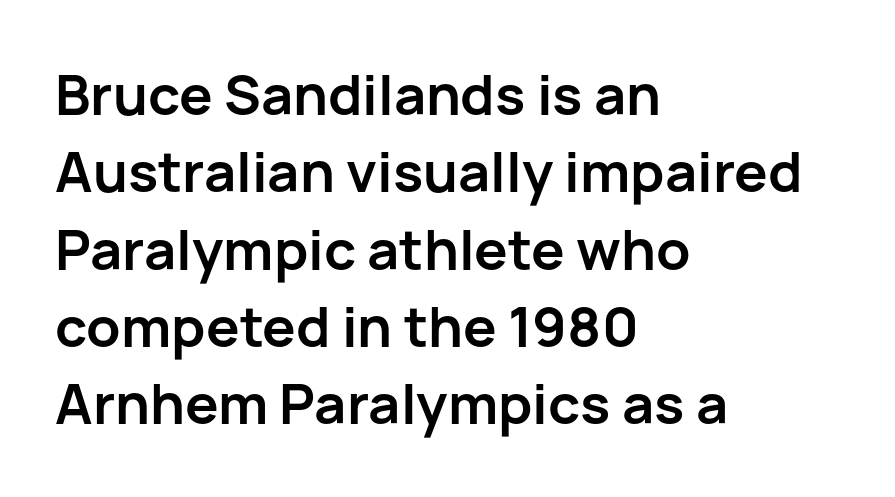
Type without underlining. Is this a fixed-width face? No — the glyphs have proportional, varying widths. Every row of glyphs begins at an identical x-position on the left. I'd describe the lettering as bold — thick and assertive.
